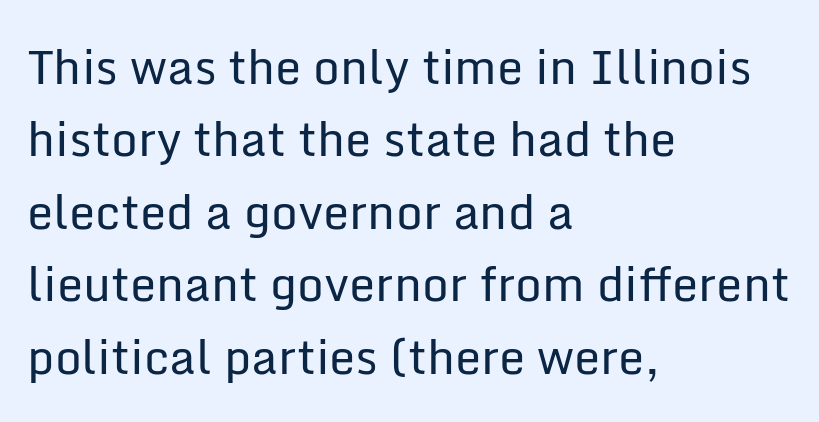
Q: Is the text bold? A: No.
Q: Is the text italic (slanted)? A: No, it is upright.
Q: Is the typeface a serif or a sans-serif typeface? A: Sans-serif.
Q: Is the text underlined? A: No.
Q: How is the paragraph aligned? A: Left-aligned.
Q: Is the spacing between letters normal or unusually wide? A: Normal.
Q: Is the spacing between lines tight, normal or loose? A: Normal.
Q: Width (condensed, normal, or wide)? A: Normal.
Q: Stroke contrast? A: Low.
Q: x-height? A: Medium.
Q: Monospaced? A: No.
